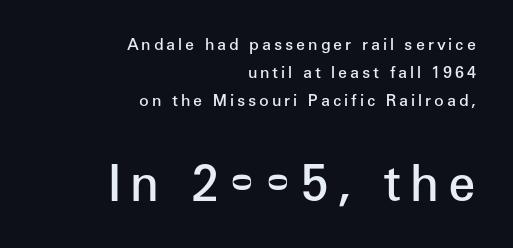
The image shows 49 px semibold sans-serif type, upright; set right-aligned, line spacing 1.75x, not underlined; the second (bottom) block is 3.06x larger; low stroke contrast and a medium x-height.
